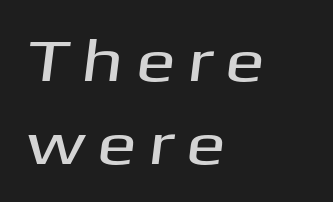
Q: Is the typeface a serif or a sans-serif typeface? A: Sans-serif.
Q: Is the text underlined? A: No.
Q: How is the paragraph aligned? A: Left-aligned.
Q: Is the spacing between lines tight, normal or loose? A: Normal.
Q: Width (condensed, normal, or wide)? A: Wide.
Q: Stroke contrast? A: Medium.
Q: x-height? A: Medium.
Q: Monospaced? A: No.
